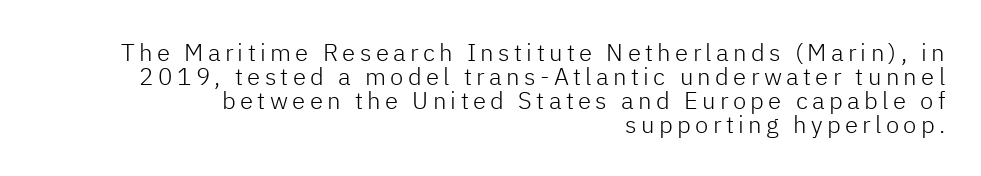
The image shows 24 px text type, upright; set right-aligned, tight line spacing (1.0x), not underlined.
